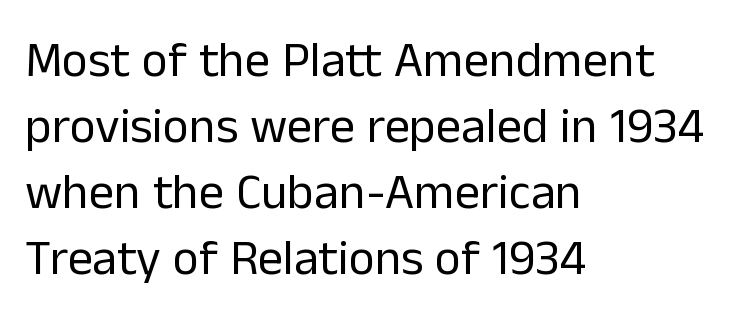
Q: Is the text bold? A: No.
Q: Is the text italic (slanted)? A: No, it is upright.
Q: Is the typeface a serif or a sans-serif typeface? A: Sans-serif.
Q: Is the text underlined? A: No.
Q: How is the paragraph aligned? A: Left-aligned.
Q: Is the spacing between letters normal or unusually wide? A: Normal.
Q: Is the spacing between lines tight, normal or loose? A: Normal.
Q: Width (condensed, normal, or wide)? A: Normal.
Q: Stroke contrast? A: Low.
Q: x-height? A: Medium.
Q: Monospaced? A: No.
